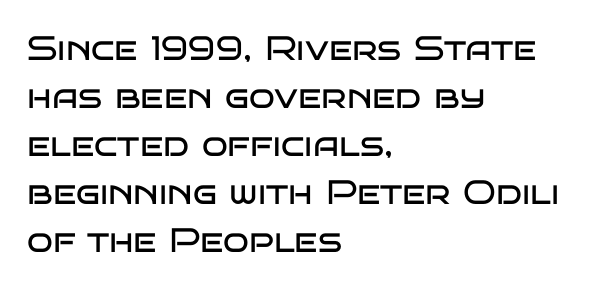
{"serif": "no", "italic": "no", "bold": "no", "weight": "regular", "width": "wide", "stroke_contrast": "low", "x_height": "large", "monospaced": "no", "underline": "no", "align": "left", "line_spacing": "normal", "line_spacing_ratio": 1.41, "letter_spacing": "normal", "letter_spacing_em": 0.0, "glyph_px": 34}
